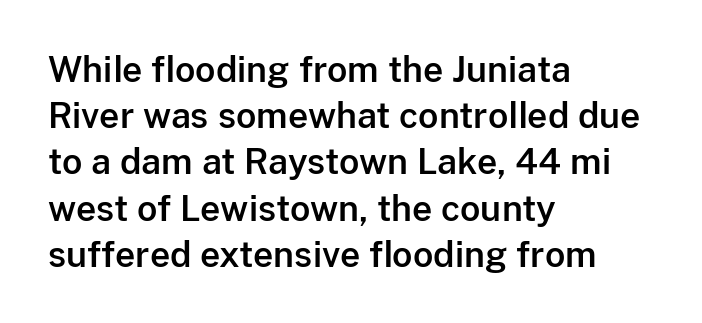
No extra tracking has been applied to these lines. Each letter's strokes conclude bluntly, with no projecting serifs. Any mark beneath the type? The region is blank. Looks like regular typesetting: each glyph gets only the width it needs. Short and long lines alike share a common starting point at left. In terms of posture, this sample is upright.
